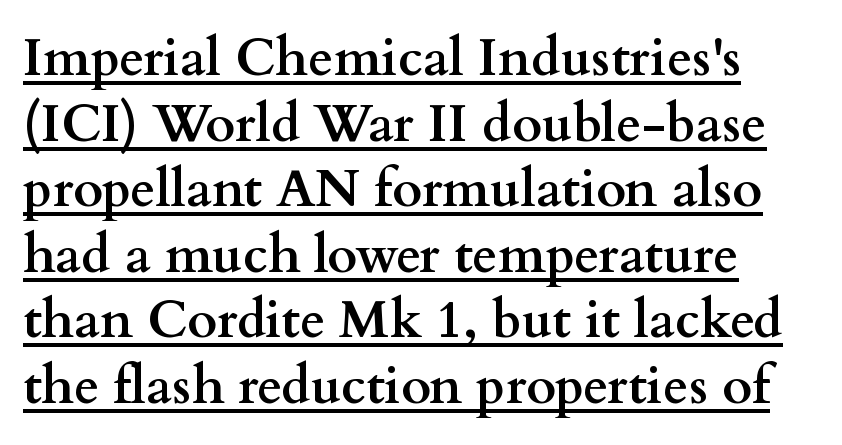
Q: Is the text bold? A: Yes.
Q: Is the text italic (slanted)? A: No, it is upright.
Q: Is the typeface a serif or a sans-serif typeface? A: Serif.
Q: Is the text underlined? A: Yes.
Q: How is the paragraph aligned? A: Left-aligned.
Q: Is the spacing between letters normal or unusually wide? A: Normal.
Q: Is the spacing between lines tight, normal or loose? A: Normal.
Q: Width (condensed, normal, or wide)? A: Wide.
Q: Stroke contrast? A: Medium.
Q: x-height? A: Small.
Q: Monospaced? A: No.
